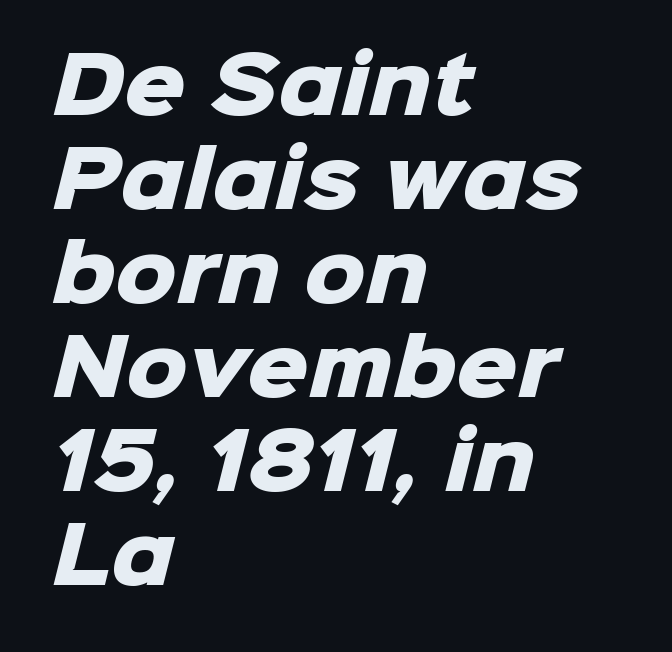
The letters advance in unequal steps, a hallmark of proportional type. The passage shown is typeset with a sans-serif family. This sample uses plain, unmodified letter spacing. Each row of text sits above clean, open space. The ragged edge is on the right, which tells us the setting is flush left.
